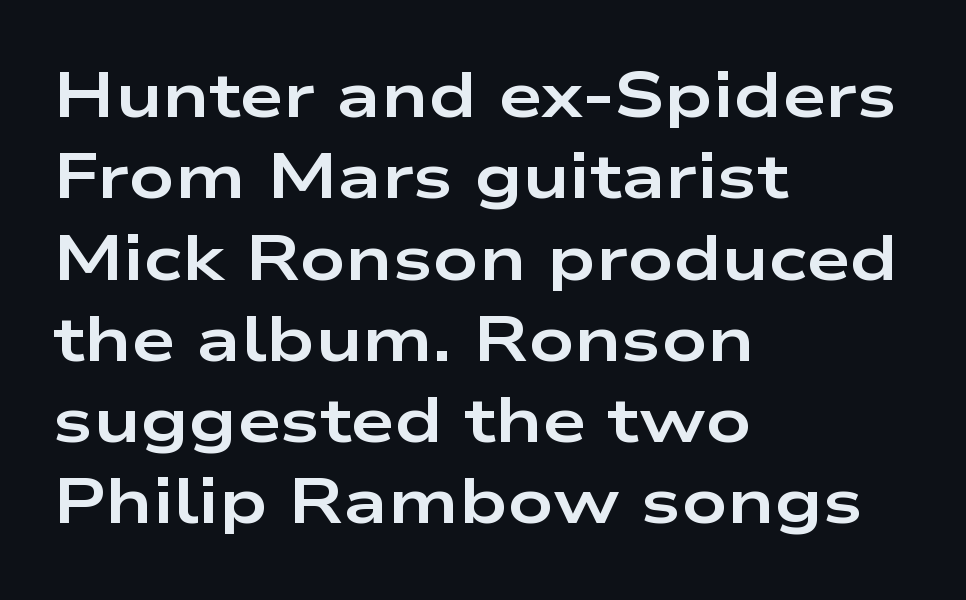
The image shows 63 px bold, wide sans-serif type, upright; set left-aligned, normal line spacing (1.29x), normal letter spacing, not underlined; low stroke contrast and a medium x-height.
